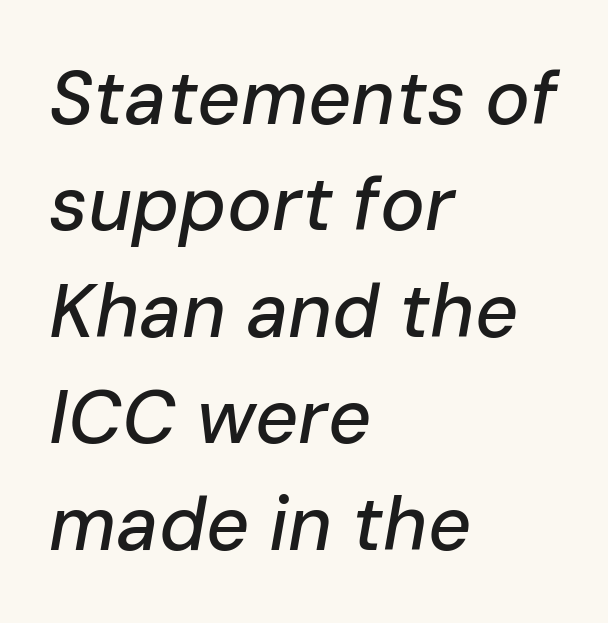
A typesetter would call this leading conventional body-copy spacing. Standard letterfit; no display-style spreading of the glyphs. Beneath every word, the page is bare. Tall strokes in this sample are angled rather than plumb. Note the varied advance widths — an 'i' is clearly narrower than an 'm'.
